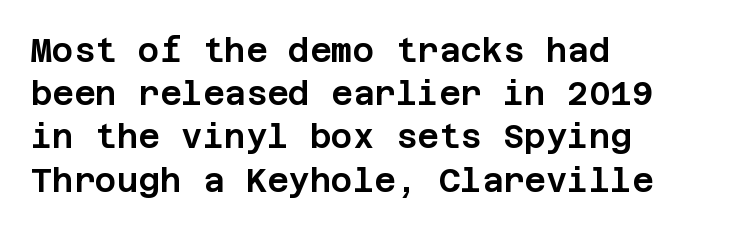
Q: Is the text italic (slanted)? A: No, it is upright.
Q: Is the typeface a serif or a sans-serif typeface? A: Sans-serif.
Q: Is the text underlined? A: No.
Q: How is the paragraph aligned? A: Left-aligned.
Q: Is the spacing between letters normal or unusually wide? A: Normal.
Q: Is the spacing between lines tight, normal or loose? A: Normal.
Q: Width (condensed, normal, or wide)? A: Normal.
Q: Stroke contrast? A: Low.
Q: x-height? A: Large.
